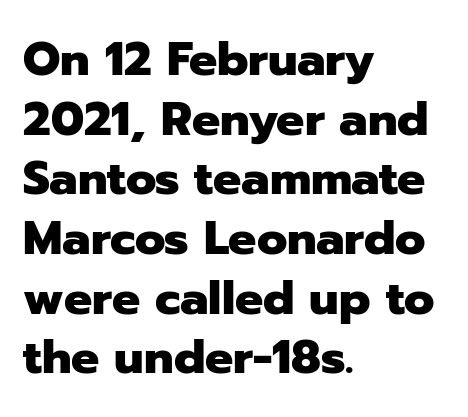
The image shows 47 px heavy sans-serif type, upright; set left-aligned, normal line spacing (1.27x), normal letter spacing, not underlined; low stroke contrast and a medium x-height.
